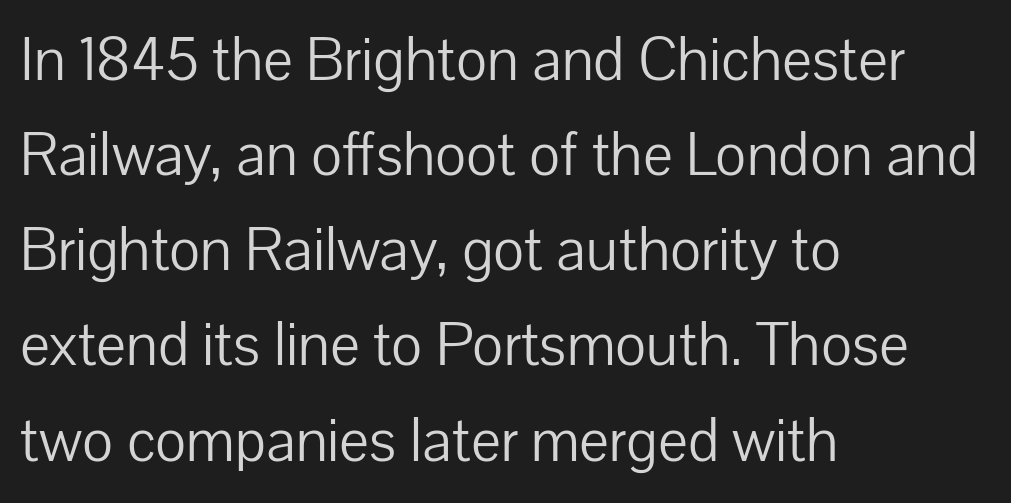
Look at the bottom of the vertical strokes: they stop flat, with no serifs. No heavy texture on the line: the type isn't bold. Italic? Not at all — the glyphs are vertical. Caption: standard tracking, unaltered. A classic flush-left, rag-right setting is used for this passage. Is this a fixed-width face? No — the glyphs have proportional, varying widths.
